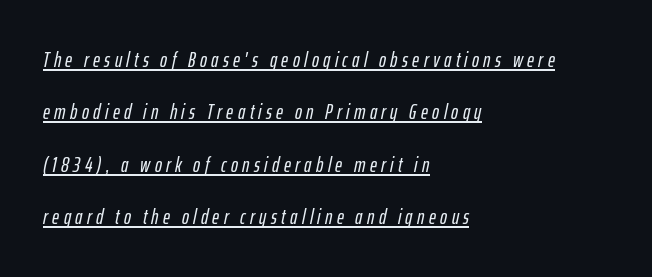
Q: Is the text italic (slanted)? A: Yes, it leans right by about 12 degrees.
Q: Is the text underlined? A: Yes.
Q: How is the paragraph aligned? A: Left-aligned.
Q: Is the spacing between letters normal or unusually wide? A: Unusually wide.
Q: Is the spacing between lines tight, normal or loose? A: Loose.
